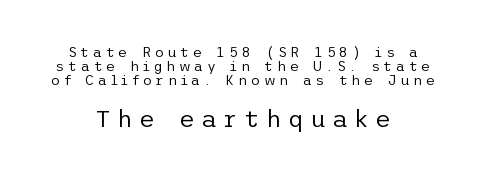
{"italic": "no", "bold": "no", "underline": "no", "align": "center", "line_spacing": "tight", "line_spacing_ratio": 1.0, "letter_spacing": "wide", "letter_spacing_em": 0.26, "larger_block": "second", "size_ratio": 1.71, "glyph_px": 24}
